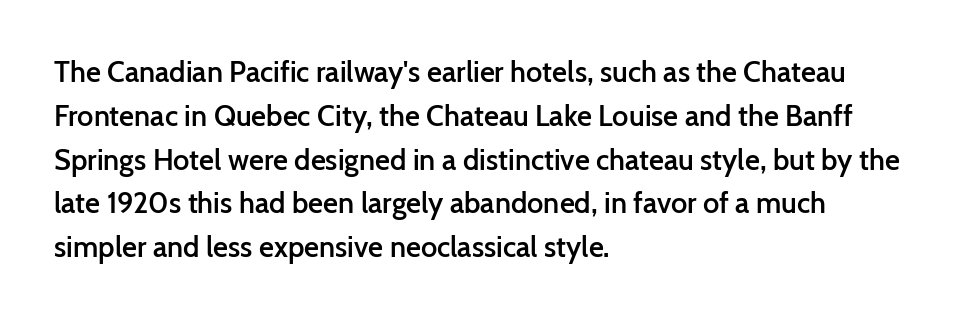
Q: Is the text bold? A: Semi-bold.
Q: Is the text italic (slanted)? A: No, it is upright.
Q: Is the typeface a serif or a sans-serif typeface? A: Sans-serif.
Q: Is the text underlined? A: No.
Q: How is the paragraph aligned? A: Left-aligned.
Q: Is the spacing between letters normal or unusually wide? A: Normal.
Q: Is the spacing between lines tight, normal or loose? A: Normal.
Q: Width (condensed, normal, or wide)? A: Normal.
Q: Stroke contrast? A: Low.
Q: x-height? A: Medium.
Q: Monospaced? A: No.
